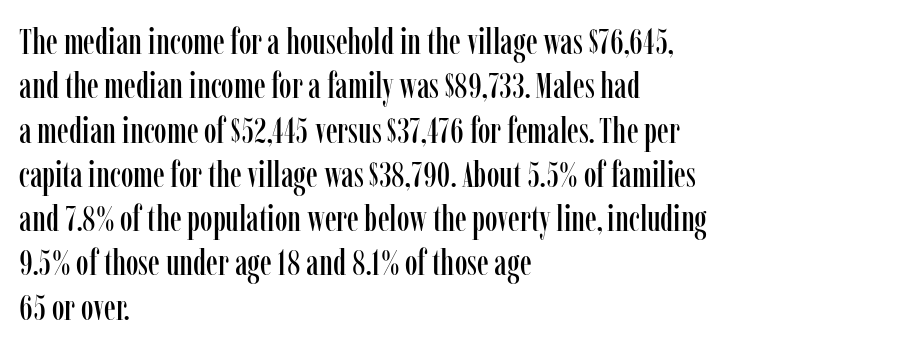
{"serif": "yes", "italic": "no", "width": "condensed", "stroke_contrast": "low", "x_height": "medium", "monospaced": "no", "underline": "no", "align": "left", "line_spacing_ratio": 1.23, "letter_spacing": "normal", "letter_spacing_em": 0.0, "glyph_px": 36}
